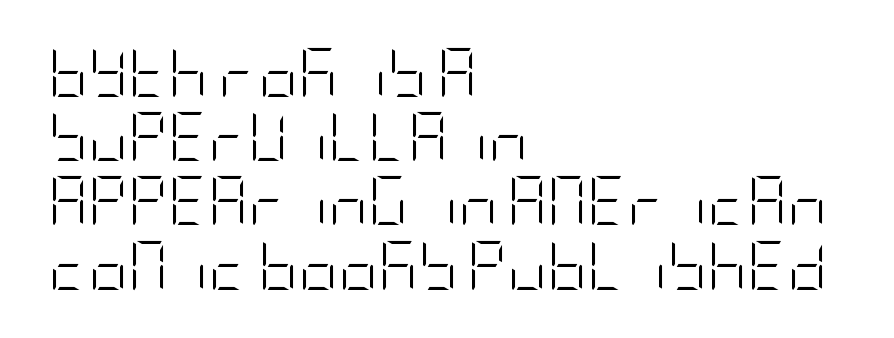
Q: Is the text bold? A: No.
Q: Is the text italic (slanted)? A: No, it is upright.
Q: Is the typeface a serif or a sans-serif typeface? A: Sans-serif.
Q: Is the text underlined? A: No.
Q: How is the paragraph aligned? A: Left-aligned.
Q: Is the spacing between letters normal or unusually wide? A: Normal.
Q: Is the spacing between lines tight, normal or loose? A: Normal.
Q: Width (condensed, normal, or wide)? A: Condensed.
Q: Stroke contrast? A: Low.
Q: x-height? A: Large.
